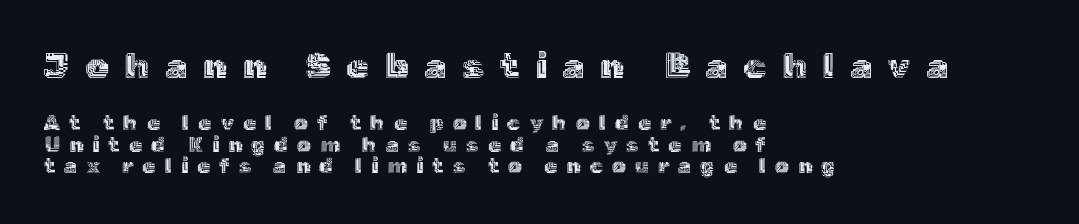
Which of the two is more prominent by size? The first, at the top. These lines stack with their left ends in a neat column. If you drew a line through each stem, it would be perfectly vertical. The leading is snug, giving the passage a crowded texture.
